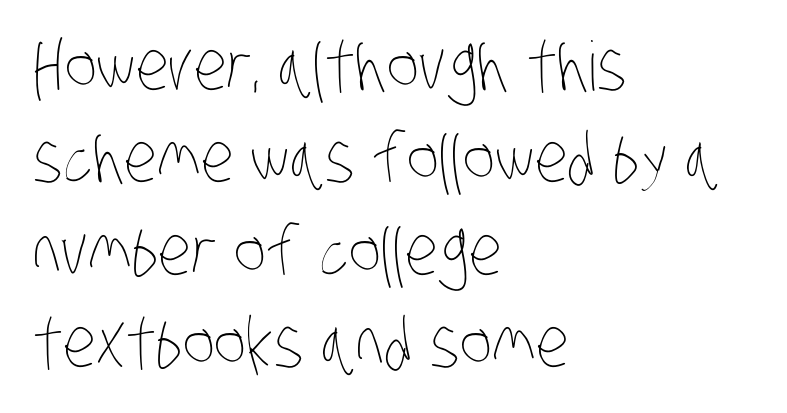
{"bold": "no", "weight": "thin", "width": "condensed", "stroke_contrast": "low", "x_height": "large", "monospaced": "no", "underline": "no", "align": "left", "line_spacing": "normal", "line_spacing_ratio": 1.36, "letter_spacing": "normal", "letter_spacing_em": 0.0, "glyph_px": 68}
